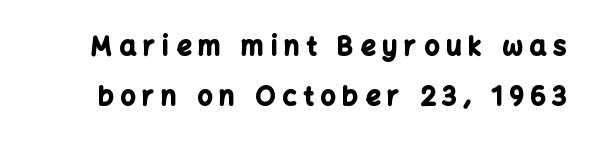
Descender tails drop into unmarked territory. Strong, thick strokes mark this as bold type. Someone cranked the tracking dial way up on this one. Quick note: interline space is abundant. A typesetter would mark this as roman, not italic.
